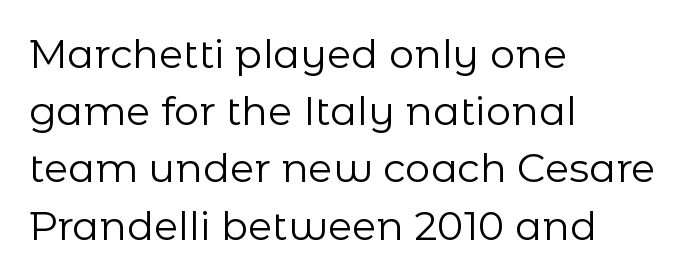
Q: Is the text bold? A: No.
Q: Is the text italic (slanted)? A: No, it is upright.
Q: Is the typeface a serif or a sans-serif typeface? A: Sans-serif.
Q: Is the text underlined? A: No.
Q: How is the paragraph aligned? A: Left-aligned.
Q: Is the spacing between letters normal or unusually wide? A: Normal.
Q: Is the spacing between lines tight, normal or loose? A: Normal.
Q: Width (condensed, normal, or wide)? A: Normal.
Q: Stroke contrast? A: Low.
Q: x-height? A: Medium.
Q: Monospaced? A: No.
